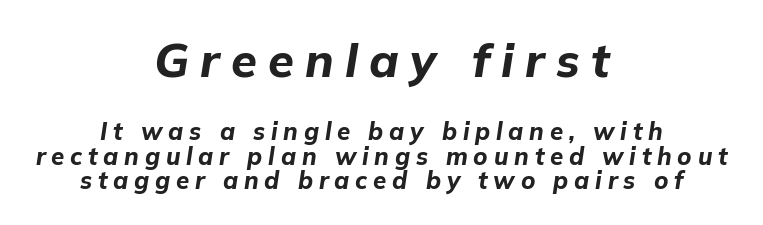
{"italic": "yes", "lean": "right", "slant_degrees": 9, "bold": "yes", "weight": "bold", "width": "normal", "stroke_contrast": "low", "x_height": "medium", "monospaced": "no", "underline": "no", "align": "center", "line_spacing": "tight", "line_spacing_ratio": 1.03, "letter_spacing": "wide", "letter_spacing_em": 0.24, "larger_block": "first", "size_ratio": 1.96, "glyph_px": 47}
